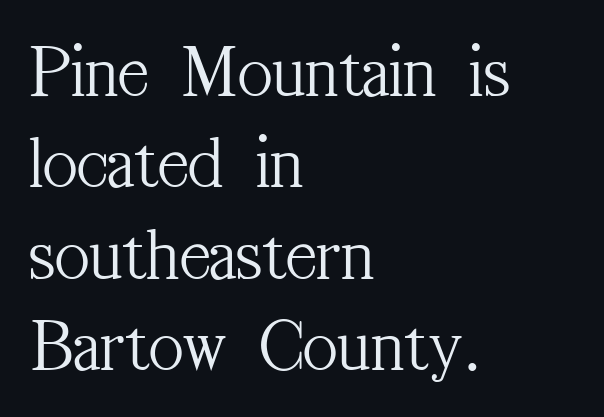
{"serif": "yes", "italic": "no", "bold": "no", "weight": "light", "width": "condensed", "stroke_contrast": "medium", "x_height": "medium", "monospaced": "no", "underline": "no", "align": "left", "line_spacing_ratio": 1.22, "letter_spacing": "normal", "letter_spacing_em": 0.0, "glyph_px": 75}
